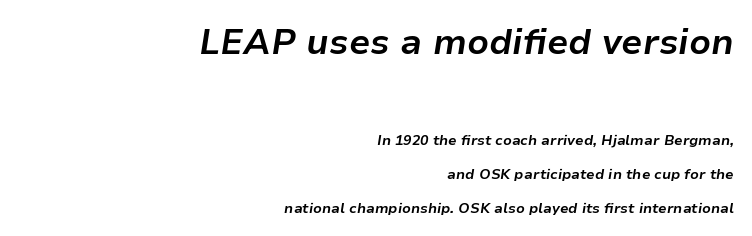
On the weight axis this lands at bold, roughly 700. The font's italic variant was chosen for this text. Note: larger setting up top, smaller setting below. These lines are set flush right with a ragged left edge. There is no visible air inserted between adjacent glyphs. Has an underline been added? It has not.
